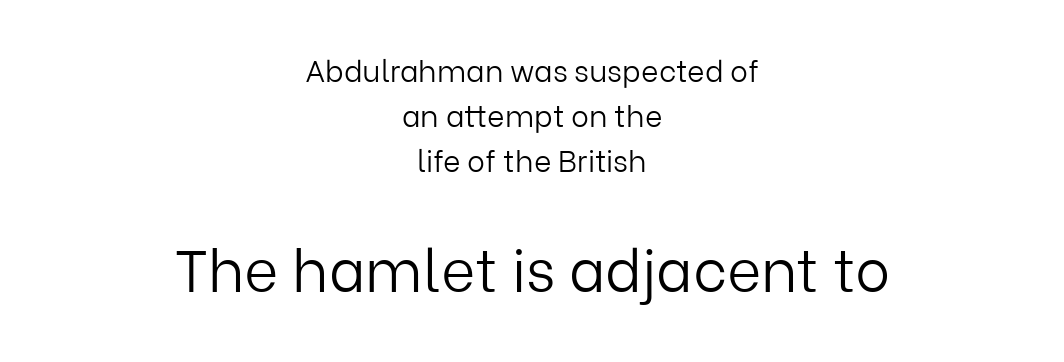
The image shows 59 px light sans-serif type, upright; set centered, normal line spacing (1.5x), normal letter spacing, not underlined; the second (bottom) block is 1.97x larger; low stroke contrast and a medium x-height.
